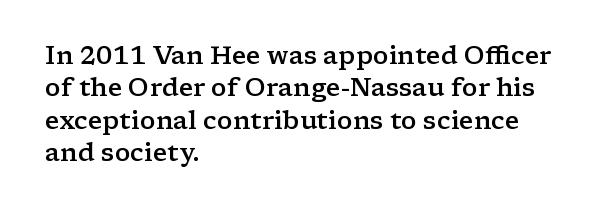
{"italic": "no", "bold": "semi", "underline": "no", "align": "left", "line_spacing": "normal", "line_spacing_ratio": 1.3, "letter_spacing": "normal", "letter_spacing_em": 0.0, "glyph_px": 25}
